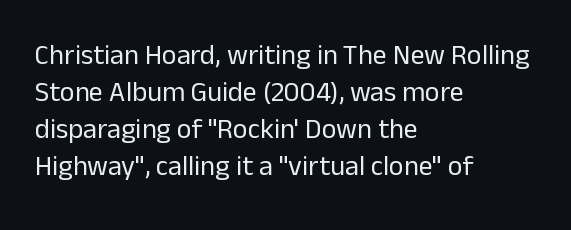
Tracking value appears to be zero — textbook default spacing. The specimen reads as upright at a glance. The passage shown is typeset with a sans-serif family. The area under the type is left untouched.
